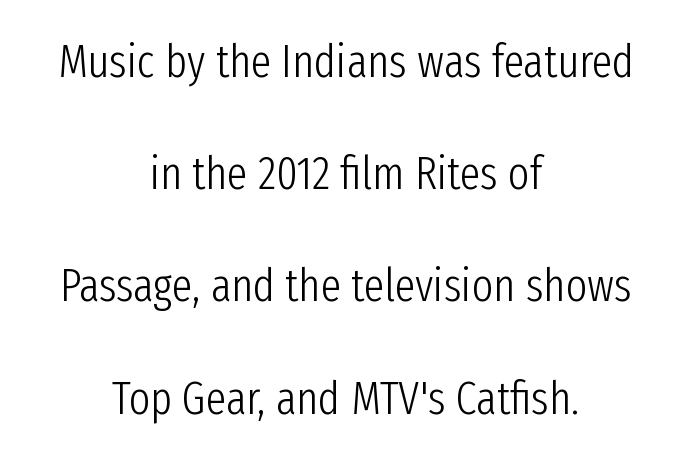
The image shows 46 px light, condensed sans-serif type, upright; set centered, loose line spacing (2.44x), normal letter spacing, not underlined; low stroke contrast and a medium x-height.
